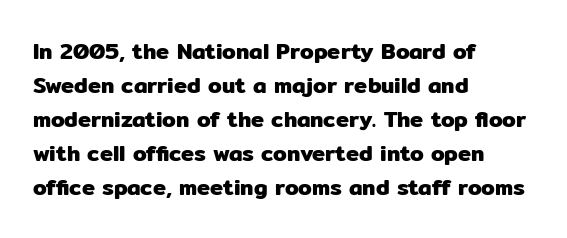
{"italic": "no", "underline": "no", "align": "left", "line_spacing": "normal", "line_spacing_ratio": 1.54, "letter_spacing": "normal", "letter_spacing_em": 0.0, "glyph_px": 22}
